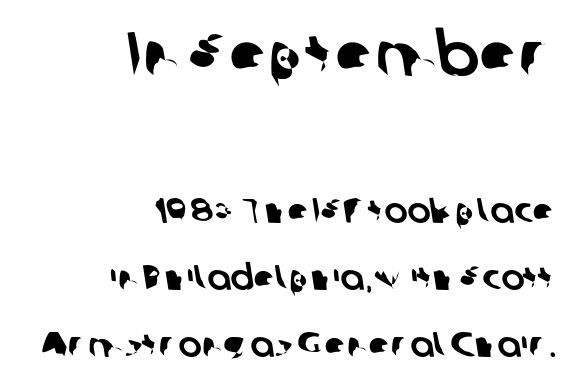
Q: Is the typeface a serif or a sans-serif typeface? A: Sans-serif.
Q: Is the text underlined? A: No.
Q: How is the paragraph aligned? A: Right-aligned.
Q: Is the spacing between letters normal or unusually wide? A: Normal.
Q: Is the spacing between lines tight, normal or loose? A: Loose.
Q: Which block of text is set in a larger size, the first (top) or the second (bottom)? A: The first (top) one.
Q: Width (condensed, normal, or wide)? A: Normal.
Q: Stroke contrast? A: Low.
Q: x-height? A: Medium.
Q: Monospaced? A: No.
